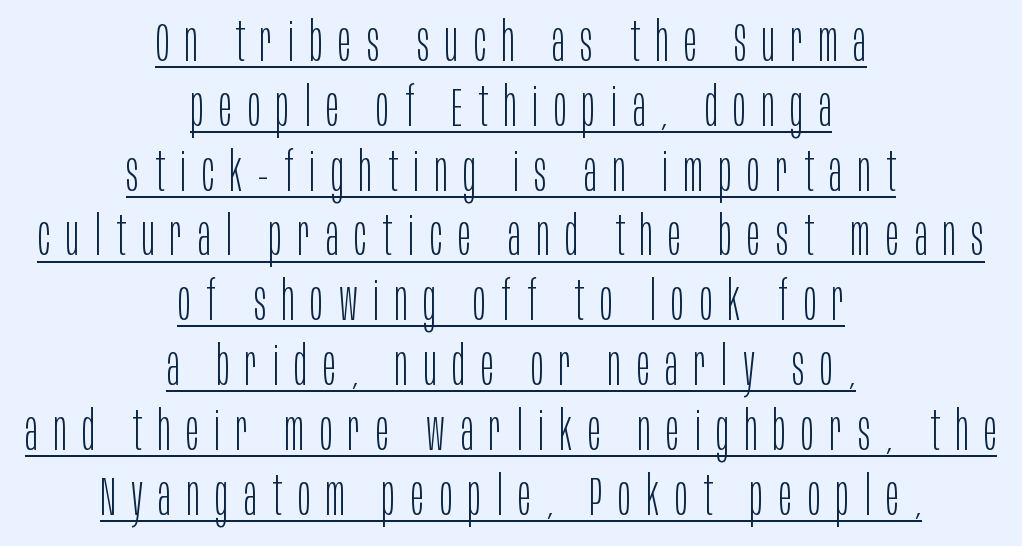
The image shows 54 px light, condensed sans-serif type, upright; set centered, line spacing 1.2x, unusually wide letter spacing (+0.29 em), underlined; low stroke contrast and a large x-height.
